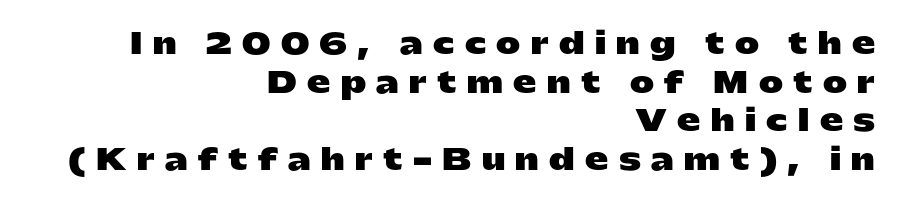
Typographically, this falls in the sans-serif category. Looks like regular typesetting: each glyph gets only the width it needs. Regular leading. Loose tracking; the words dissolve into strings of separated letters. The rendering uses a bold face; every stroke is thick and dark.
